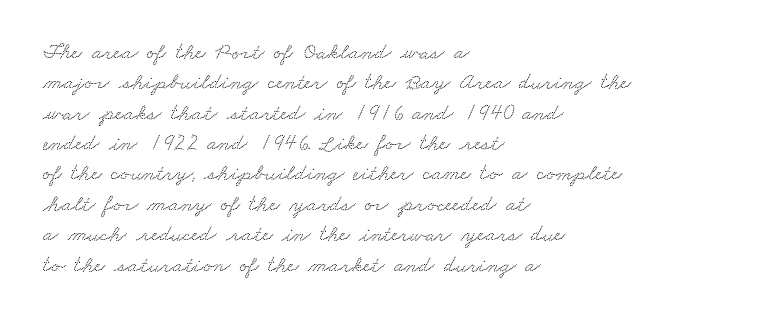
Q: Is the text underlined? A: No.
Q: How is the paragraph aligned? A: Left-aligned.
Q: Is the spacing between letters normal or unusually wide? A: Normal.
Q: Is the spacing between lines tight, normal or loose? A: Normal.
